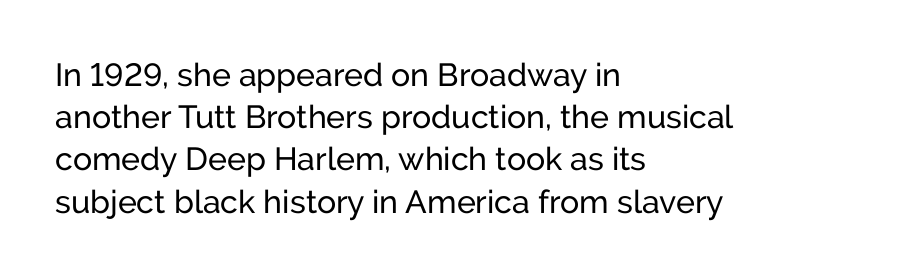
Q: Is the text bold? A: No.
Q: Is the text italic (slanted)? A: No, it is upright.
Q: Is the typeface a serif or a sans-serif typeface? A: Sans-serif.
Q: Is the text underlined? A: No.
Q: How is the paragraph aligned? A: Left-aligned.
Q: Is the spacing between letters normal or unusually wide? A: Normal.
Q: Is the spacing between lines tight, normal or loose? A: Normal.
Q: Width (condensed, normal, or wide)? A: Normal.
Q: Stroke contrast? A: Low.
Q: x-height? A: Medium.
Q: Monospaced? A: No.
